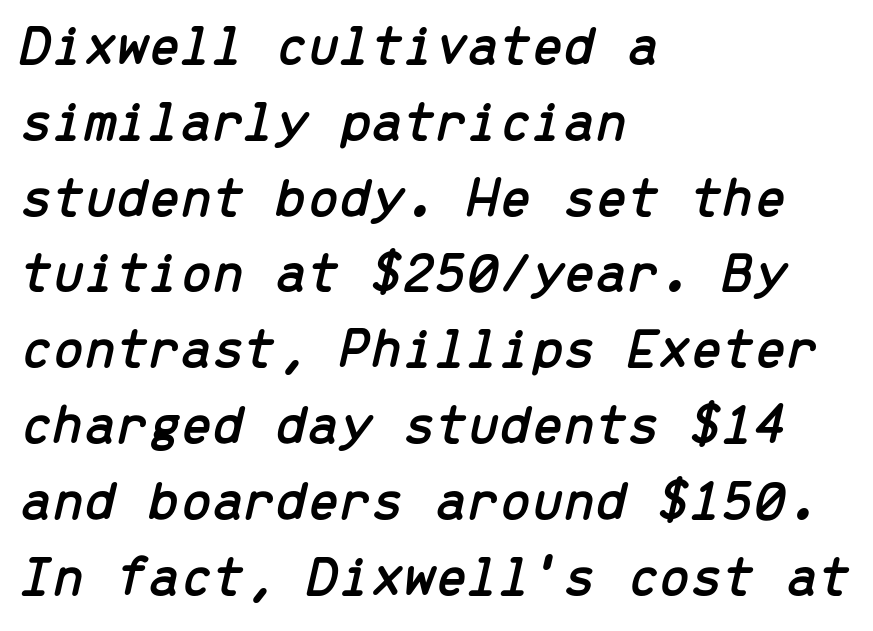
Between one letter and the next there's only the usual sliver of space. Note the uniform advance width — an 'i' takes as much space as an 'm'. Type without underlining. Italic? Definitely — the glyphs are oblique. Quick note: interline space is typical.
